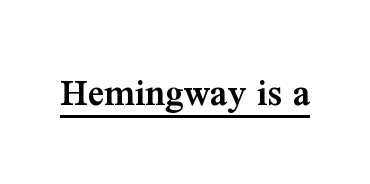
{"serif": "yes", "italic": "no", "bold": "semi", "weight": "semibold", "width": "normal", "stroke_contrast": "medium", "x_height": "medium", "monospaced": "no", "underline": "yes", "letter_spacing": "normal", "letter_spacing_em": 0.0, "glyph_px": 40}
